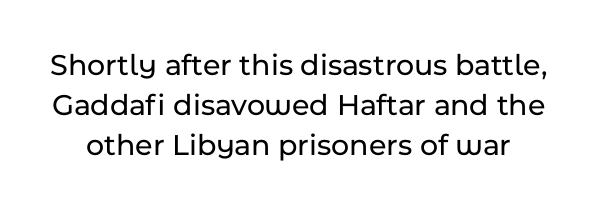
The image shows 31 px sans-serif type, upright; set normal line spacing (1.29x), normal letter spacing, not underlined; low stroke contrast and a medium x-height.
